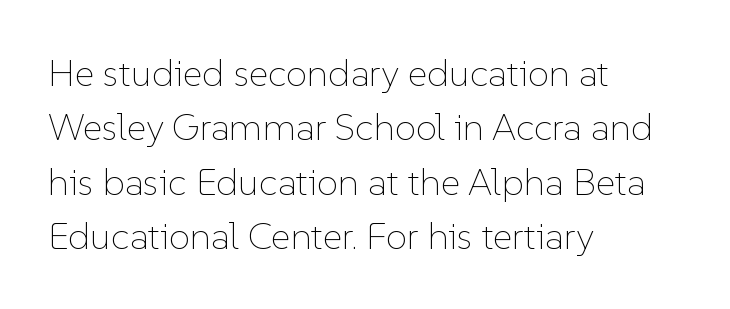
Q: Is the text bold? A: No.
Q: Is the text italic (slanted)? A: No, it is upright.
Q: Is the text underlined? A: No.
Q: How is the paragraph aligned? A: Left-aligned.
Q: Is the spacing between letters normal or unusually wide? A: Normal.
Q: Is the spacing between lines tight, normal or loose? A: Normal.
Q: Width (condensed, normal, or wide)? A: Normal.
Q: Stroke contrast? A: Low.
Q: x-height? A: Medium.
Q: Monospaced? A: No.
